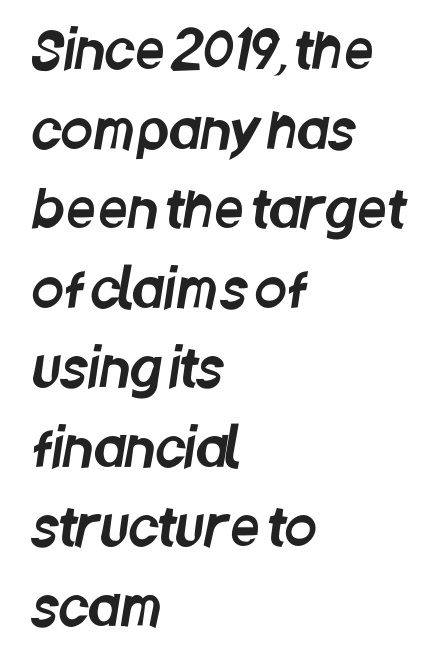
Q: Is the typeface a serif or a sans-serif typeface? A: Sans-serif.
Q: Is the text underlined? A: No.
Q: How is the paragraph aligned? A: Left-aligned.
Q: Is the spacing between letters normal or unusually wide? A: Normal.
Q: Is the spacing between lines tight, normal or loose? A: Normal.
Q: Width (condensed, normal, or wide)? A: Condensed.
Q: Stroke contrast? A: Low.
Q: x-height? A: Large.
Q: Monospaced? A: No.
